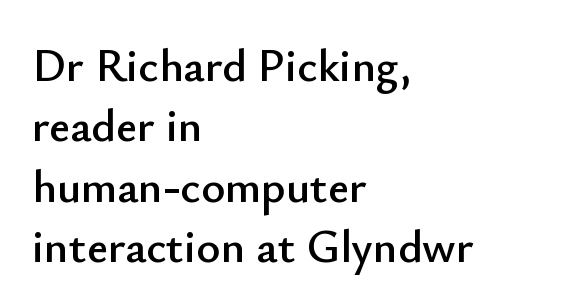
{"serif": "no", "italic": "no", "width": "normal", "stroke_contrast": "low", "x_height": "small", "monospaced": "no", "underline": "no", "align": "left", "line_spacing": "normal", "line_spacing_ratio": 1.31, "letter_spacing": "normal", "letter_spacing_em": 0.0, "glyph_px": 46}
